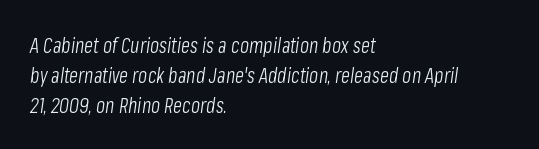
A classic flush-left, rag-right setting is used for this passage. The passage shown is not bold in any degree. Descenders are the only things crossing below the line. Yep, that's italic — everything's leaning. One glance says typical: line gaps are just what's usual.
